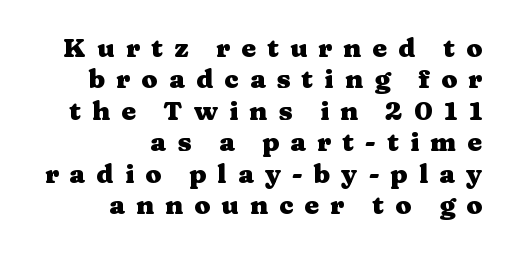
Q: Is the text bold? A: Yes.
Q: Is the text italic (slanted)? A: No, it is upright.
Q: Is the text underlined? A: No.
Q: How is the paragraph aligned? A: Right-aligned.
Q: Is the spacing between letters normal or unusually wide? A: Unusually wide.
